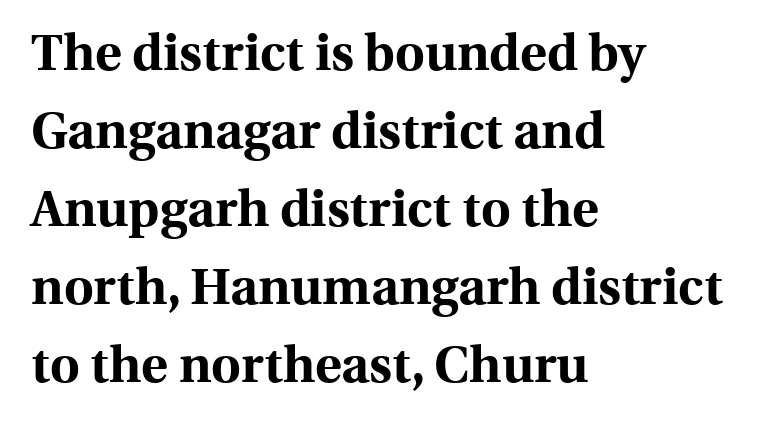
Q: Is the text bold? A: Yes.
Q: Is the text italic (slanted)? A: No, it is upright.
Q: Is the typeface a serif or a sans-serif typeface? A: Serif.
Q: Is the text underlined? A: No.
Q: How is the paragraph aligned? A: Left-aligned.
Q: Is the spacing between letters normal or unusually wide? A: Normal.
Q: Is the spacing between lines tight, normal or loose? A: Normal.
Q: Width (condensed, normal, or wide)? A: Normal.
Q: x-height? A: Medium.
Q: Monospaced? A: No.
